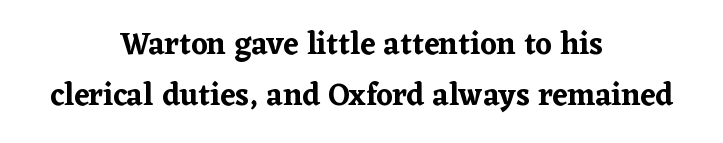
Q: Is the text italic (slanted)? A: No, it is upright.
Q: Is the typeface a serif or a sans-serif typeface? A: Serif.
Q: Is the text underlined? A: No.
Q: How is the paragraph aligned? A: Centered.
Q: Is the spacing between letters normal or unusually wide? A: Normal.
Q: Is the spacing between lines tight, normal or loose? A: Normal.
Q: Width (condensed, normal, or wide)? A: Normal.
Q: Stroke contrast? A: Low.
Q: x-height? A: Medium.
Q: Monospaced? A: No.
